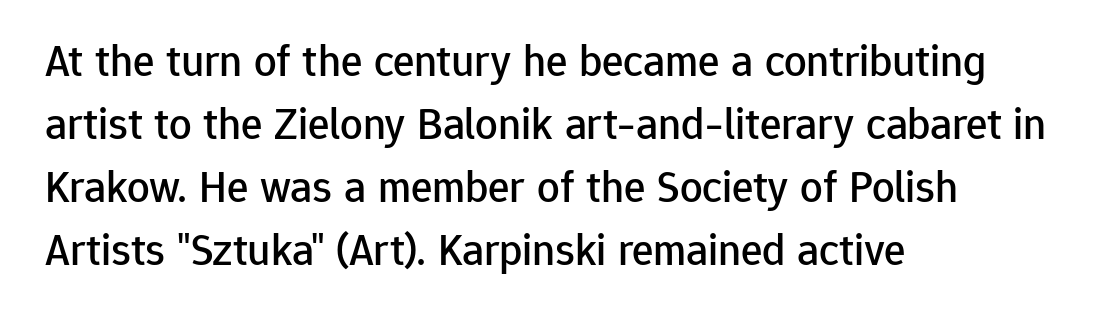
The image shows 45 px sans-serif type, upright; set left-aligned, normal line spacing (1.4x), normal letter spacing, not underlined; low stroke contrast and a medium x-height.
